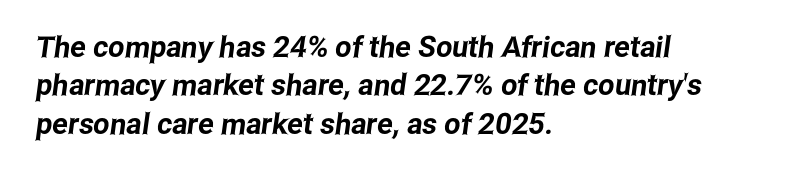
Q: Is the typeface a serif or a sans-serif typeface? A: Sans-serif.
Q: Is the text underlined? A: No.
Q: How is the paragraph aligned? A: Left-aligned.
Q: Is the spacing between letters normal or unusually wide? A: Normal.
Q: Is the spacing between lines tight, normal or loose? A: Normal.
Q: Width (condensed, normal, or wide)? A: Condensed.
Q: Stroke contrast? A: Low.
Q: x-height? A: Medium.
Q: Monospaced? A: No.
